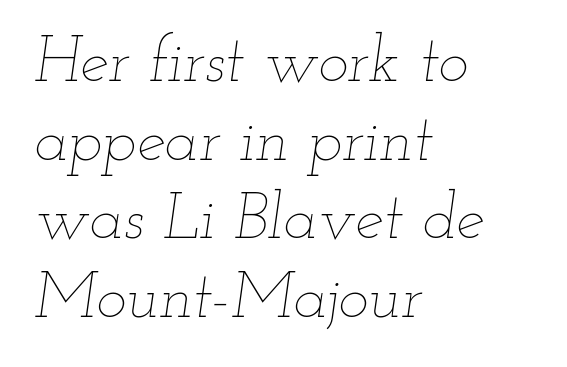
The image shows 64 px thin, wide type, italic (leaning right); set left-aligned, line spacing 1.23x, normal letter spacing, not underlined; low stroke contrast and a small x-height.
